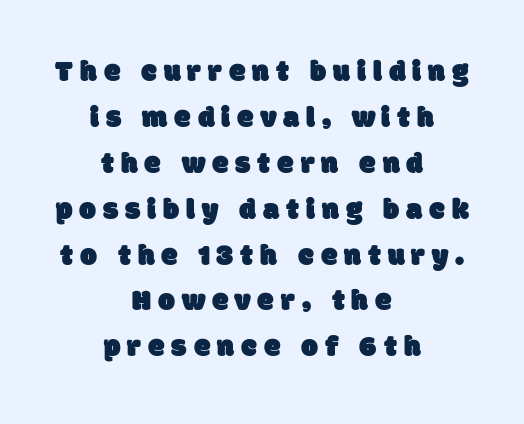
Q: Is the typeface a serif or a sans-serif typeface? A: Sans-serif.
Q: Is the text underlined? A: No.
Q: How is the paragraph aligned? A: Centered.
Q: Is the spacing between letters normal or unusually wide? A: Unusually wide.
Q: Is the spacing between lines tight, normal or loose? A: Normal.
Q: Width (condensed, normal, or wide)? A: Normal.
Q: Stroke contrast? A: Low.
Q: x-height? A: Large.
Q: Monospaced? A: No.
